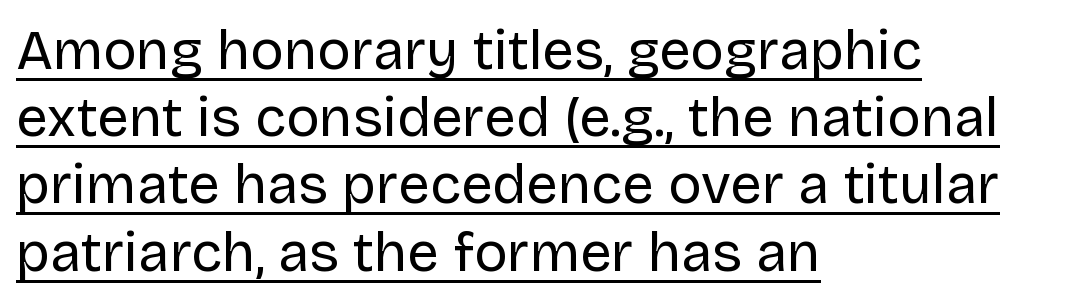
Counters stay open thanks to moderate or lighter strokes. Tall strokes in this sample are plumb rather than angled. Standard letterfit; no display-style spreading of the glyphs. This rendering uses left alignment, leaving the right contour irregular.
